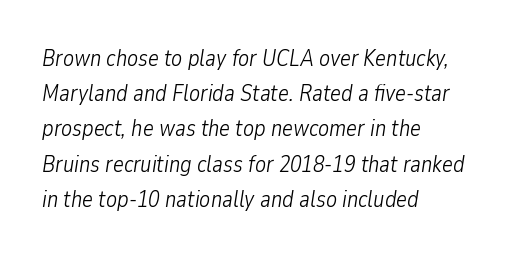
Q: Is the text bold? A: No.
Q: Is the text italic (slanted)? A: Yes, it leans right by about 9 degrees.
Q: Is the text underlined? A: No.
Q: How is the paragraph aligned? A: Left-aligned.
Q: Is the spacing between letters normal or unusually wide? A: Normal.
Q: Is the spacing between lines tight, normal or loose? A: Normal.
